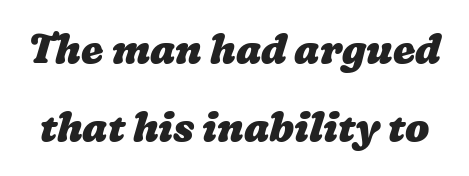
Q: Is the text bold? A: Yes.
Q: Is the text underlined? A: No.
Q: Is the spacing between letters normal or unusually wide? A: Normal.
Q: Is the spacing between lines tight, normal or loose? A: Loose.
Q: Width (condensed, normal, or wide)? A: Wide.
Q: Stroke contrast? A: Low.
Q: x-height? A: Medium.
Q: Monospaced? A: No.
